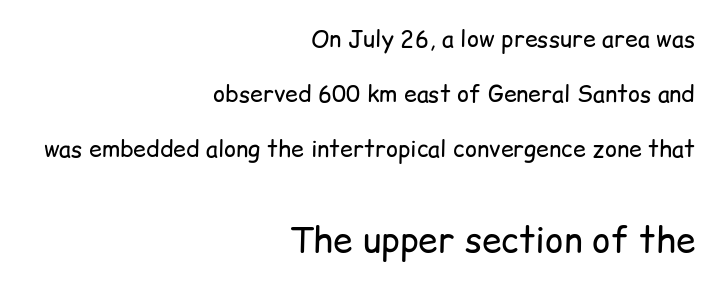
{"serif": "no", "italic": "no", "bold": "no", "weight": "regular", "width": "normal", "stroke_contrast": "low", "x_height": "medium", "monospaced": "no", "underline": "no", "align": "right", "line_spacing": "loose", "line_spacing_ratio": 2.39, "letter_spacing": "normal", "letter_spacing_em": 0.0, "larger_block": "second", "size_ratio": 1.52, "glyph_px": 35}
